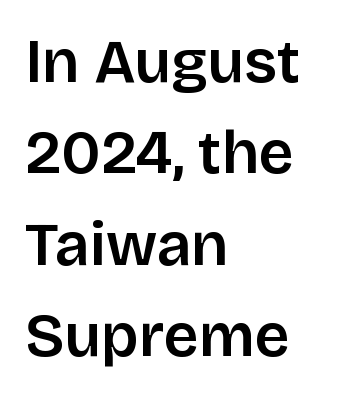
Q: Is the text italic (slanted)? A: No, it is upright.
Q: Is the typeface a serif or a sans-serif typeface? A: Sans-serif.
Q: Is the text underlined? A: No.
Q: How is the paragraph aligned? A: Left-aligned.
Q: Is the spacing between letters normal or unusually wide? A: Normal.
Q: Is the spacing between lines tight, normal or loose? A: Normal.
Q: Width (condensed, normal, or wide)? A: Normal.
Q: Stroke contrast? A: Low.
Q: x-height? A: Large.
Q: Monospaced? A: No.
